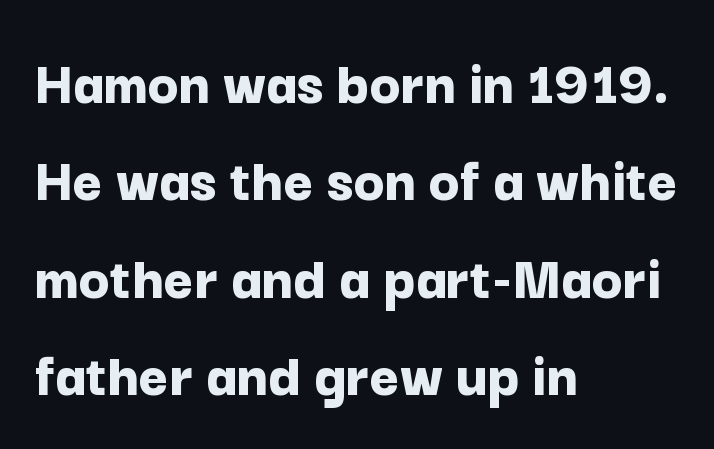
{"serif": "no", "italic": "no", "bold": "yes", "weight": "bold", "width": "normal", "stroke_contrast": "low", "x_height": "medium", "monospaced": "no", "underline": "no", "align": "left", "line_spacing": "normal", "line_spacing_ratio": 1.52, "letter_spacing": "normal", "letter_spacing_em": 0.0, "glyph_px": 64}
